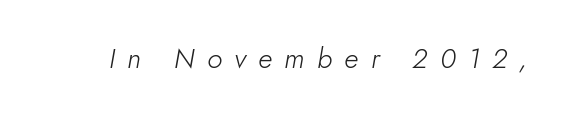
The letterforms stand isolated, each surrounded by extra space. Looks like regular typesetting: each glyph gets only the width it needs. Stem width sits at or under what a default text font uses. This rendering features lettering with no underline.
